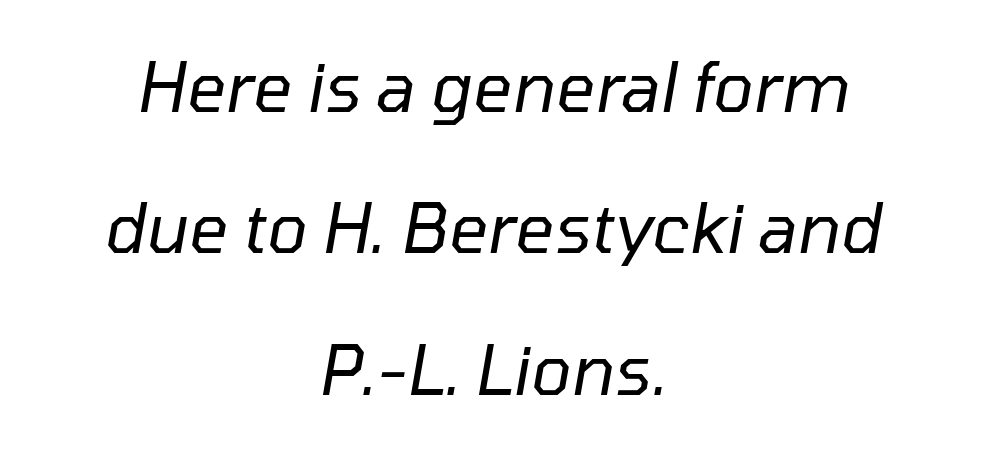
The image shows 68 px regular-weight type, italic (leaning right); set centered, loose line spacing (2.08x), normal letter spacing, not underlined; low stroke contrast and a medium x-height.
